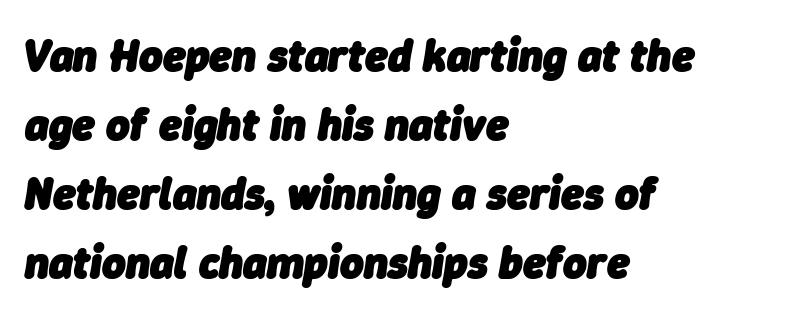
{"italic": "yes", "lean": "right", "slant_degrees": 9, "bold": "yes", "weight": "heavy", "width": "normal", "stroke_contrast": "low", "x_height": "medium", "monospaced": "no", "underline": "no", "align": "left", "line_spacing": "normal", "line_spacing_ratio": 1.53, "letter_spacing": "normal", "letter_spacing_em": 0.0, "glyph_px": 45}
